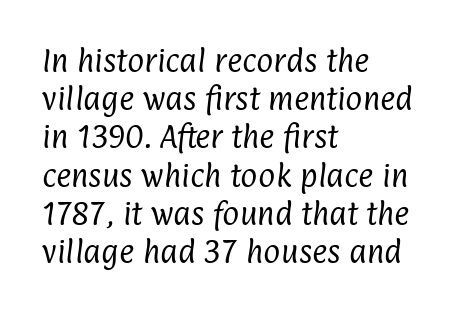
Q: Is the text bold? A: No.
Q: Is the text underlined? A: No.
Q: How is the paragraph aligned? A: Left-aligned.
Q: Is the spacing between letters normal or unusually wide? A: Normal.
Q: Is the spacing between lines tight, normal or loose? A: Normal.
